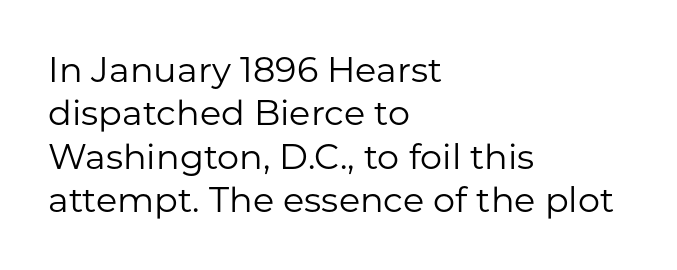
The image shows 35 px regular-weight sans-serif type, upright; set left-aligned, line spacing 1.24x, normal letter spacing, not underlined; low stroke contrast and a medium x-height.
